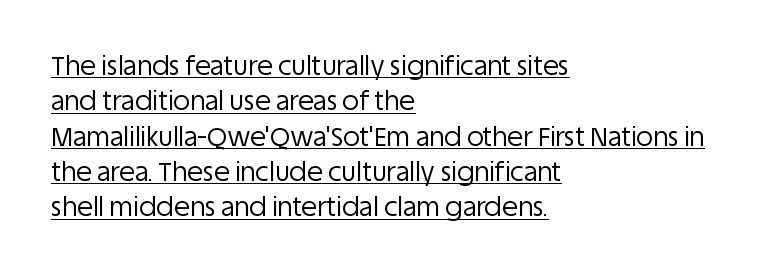
{"italic": "no", "bold": "no", "underline": "yes", "align": "left", "line_spacing": "normal", "line_spacing_ratio": 1.36, "letter_spacing": "normal", "letter_spacing_em": 0.0, "glyph_px": 26}
